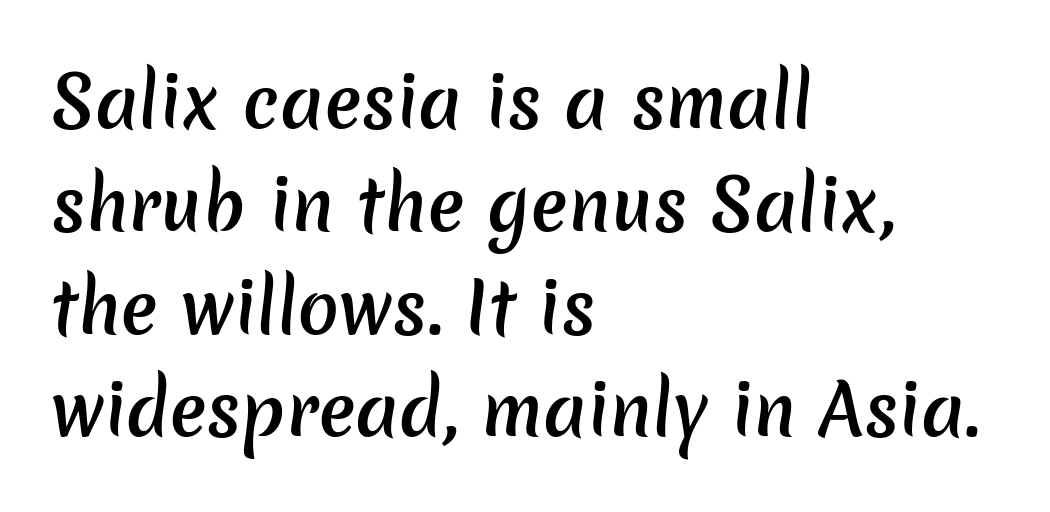
Q: Is the text bold? A: Semi-bold.
Q: Is the typeface a serif or a sans-serif typeface? A: Sans-serif.
Q: Is the text underlined? A: No.
Q: How is the paragraph aligned? A: Left-aligned.
Q: Is the spacing between letters normal or unusually wide? A: Normal.
Q: Is the spacing between lines tight, normal or loose? A: Normal.
Q: Width (condensed, normal, or wide)? A: Normal.
Q: Stroke contrast? A: Low.
Q: x-height? A: Medium.
Q: Monospaced? A: No.
